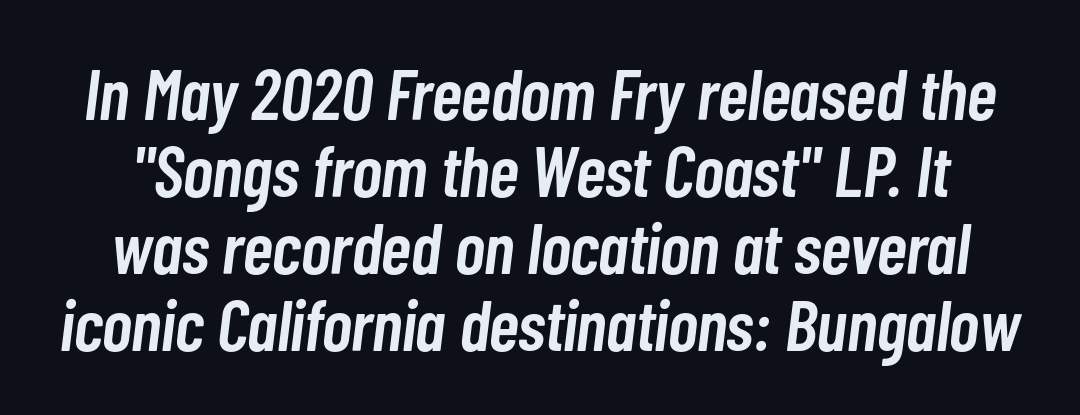
Q: Is the text bold? A: Semi-bold.
Q: Is the text italic (slanted)? A: Yes, it leans right by about 7 degrees.
Q: Is the text underlined? A: No.
Q: Is the spacing between letters normal or unusually wide? A: Normal.
Q: Is the spacing between lines tight, normal or loose? A: Tight.
Q: Width (condensed, normal, or wide)? A: Condensed.
Q: Stroke contrast? A: Low.
Q: x-height? A: Medium.
Q: Monospaced? A: No.
